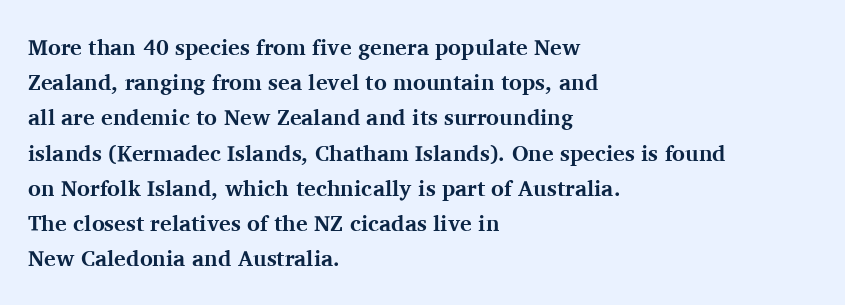
Every row of glyphs begins at an identical x-position on the left. Each word holds together tightly as a unit, with standard inter-letter gaps. What's the leading like? Ordinary, nothing unusual. Nope, not italic — everything's standing straight. The space directly below the letters is spotless.
